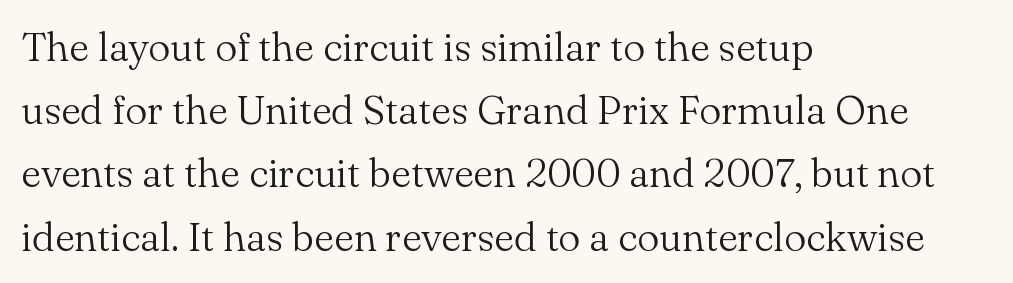
Q: Is the text bold? A: No.
Q: Is the text italic (slanted)? A: No, it is upright.
Q: Is the typeface a serif or a sans-serif typeface? A: Serif.
Q: Is the text underlined? A: No.
Q: How is the paragraph aligned? A: Left-aligned.
Q: Is the spacing between letters normal or unusually wide? A: Normal.
Q: Is the spacing between lines tight, normal or loose? A: Normal.
Q: Width (condensed, normal, or wide)? A: Normal.
Q: Stroke contrast? A: Medium.
Q: x-height? A: Small.
Q: Monospaced? A: No.
